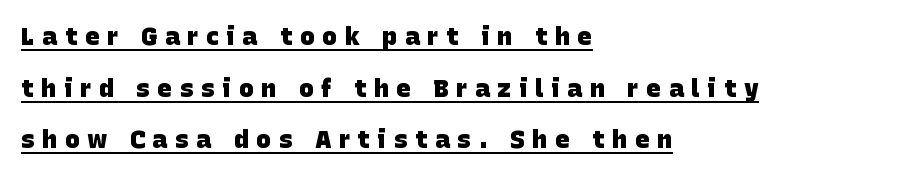
Q: Is the text bold? A: Yes.
Q: Is the text underlined? A: Yes.
Q: How is the paragraph aligned? A: Left-aligned.
Q: Is the spacing between letters normal or unusually wide? A: Unusually wide.
Q: Is the spacing between lines tight, normal or loose? A: Loose.
